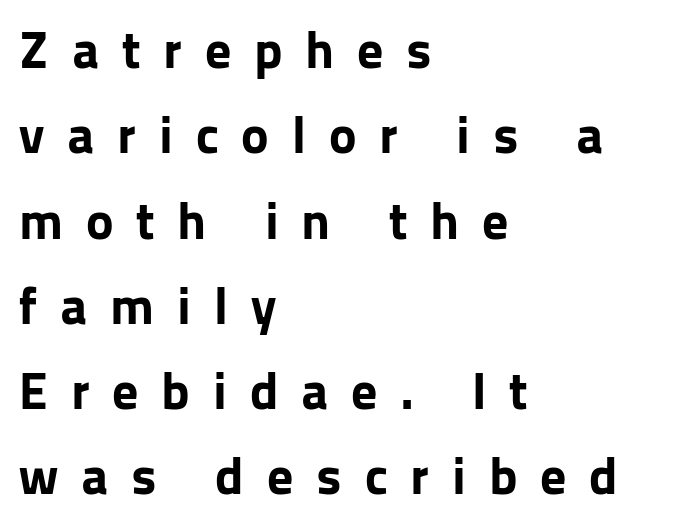
This rendering widens character spacing well past its baseline value. Every stem runs plumb, perpendicular to the baseline. Proportional: the letters do not fall into vertical columns. The characters display no serif detailing; their extremities are plain. Compared with a centered layout, this one pins lines to the left instead. The lines sit at an ordinary, default distance from one another.
